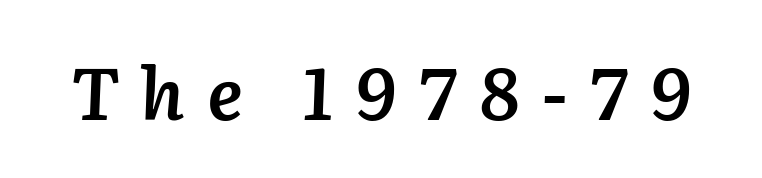
Q: Is the text bold? A: Semi-bold.
Q: Is the text italic (slanted)? A: Yes, it leans right by about 2 degrees.
Q: Is the text underlined? A: No.
Q: Is the spacing between letters normal or unusually wide? A: Unusually wide.
Q: Width (condensed, normal, or wide)? A: Normal.
Q: Stroke contrast? A: Low.
Q: x-height? A: Medium.
Q: Monospaced? A: No.
